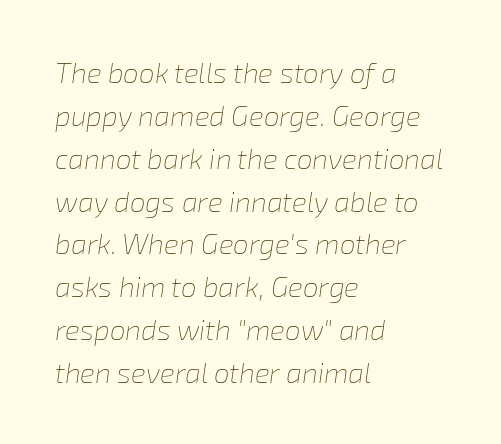
Q: Is the text bold? A: No.
Q: Is the text italic (slanted)? A: Yes, it leans right by about 8 degrees.
Q: Is the text underlined? A: No.
Q: How is the paragraph aligned? A: Left-aligned.
Q: Is the spacing between letters normal or unusually wide? A: Normal.
Q: Is the spacing between lines tight, normal or loose? A: Normal.
Q: Width (condensed, normal, or wide)? A: Normal.
Q: Stroke contrast? A: Low.
Q: x-height? A: Medium.
Q: Monospaced? A: No.
